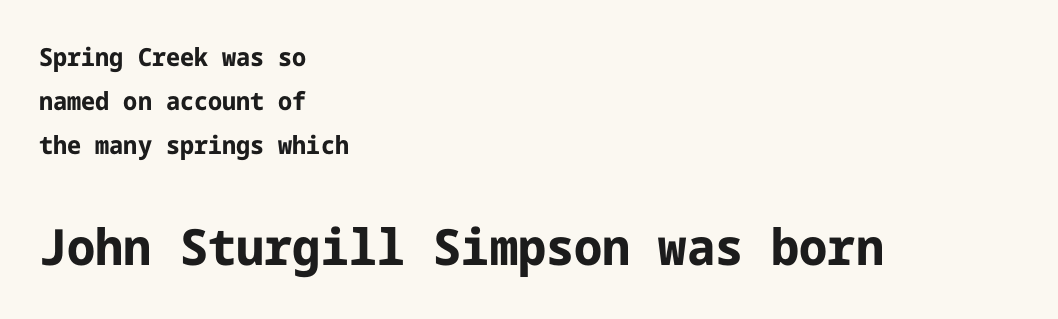
Q: Is the text bold? A: Yes.
Q: Is the text italic (slanted)? A: No, it is upright.
Q: Is the typeface a serif or a sans-serif typeface? A: Sans-serif.
Q: Is the text underlined? A: No.
Q: How is the paragraph aligned? A: Left-aligned.
Q: Is the spacing between letters normal or unusually wide? A: Normal.
Q: Which block of text is set in a larger size, the first (top) or the second (bottom)? A: The second (bottom) one.
Q: Width (condensed, normal, or wide)? A: Normal.
Q: Stroke contrast? A: Low.
Q: x-height? A: Medium.
